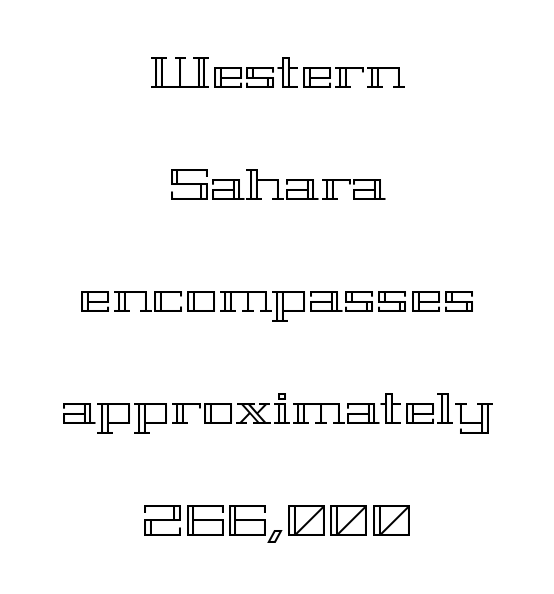
Every character sits straight up, as roman type does. This rendering leaves character spacing at its baseline value. The area under the type is left untouched. Successive baselines arrive slowly, with a big drop between each. Looks like regular typesetting: each glyph gets only the width it needs.
